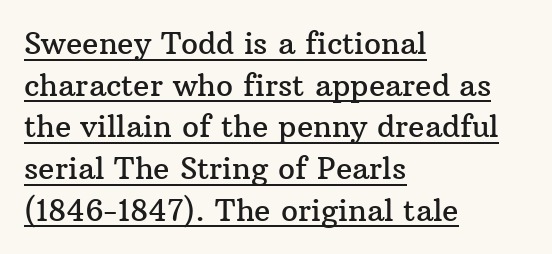
{"serif": "yes", "italic": "no", "width": "normal", "stroke_contrast": "medium", "x_height": "medium", "monospaced": "no", "underline": "yes", "align": "left", "line_spacing": "normal", "line_spacing_ratio": 1.39, "letter_spacing": "normal", "letter_spacing_em": 0.0, "glyph_px": 30}
